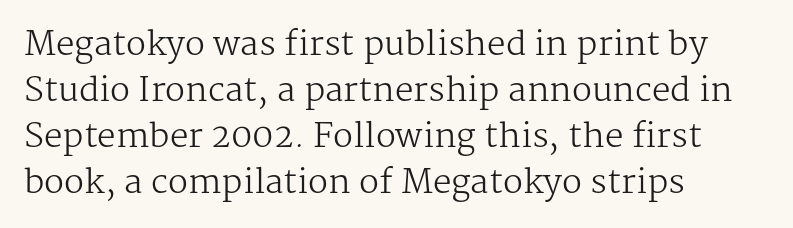
Q: Is the text bold? A: No.
Q: Is the text italic (slanted)? A: No, it is upright.
Q: Is the typeface a serif or a sans-serif typeface? A: Serif.
Q: Is the text underlined? A: No.
Q: How is the paragraph aligned? A: Left-aligned.
Q: Is the spacing between letters normal or unusually wide? A: Normal.
Q: Is the spacing between lines tight, normal or loose? A: Normal.
Q: Width (condensed, normal, or wide)? A: Normal.
Q: Stroke contrast? A: Medium.
Q: x-height? A: Medium.
Q: Monospaced? A: No.
